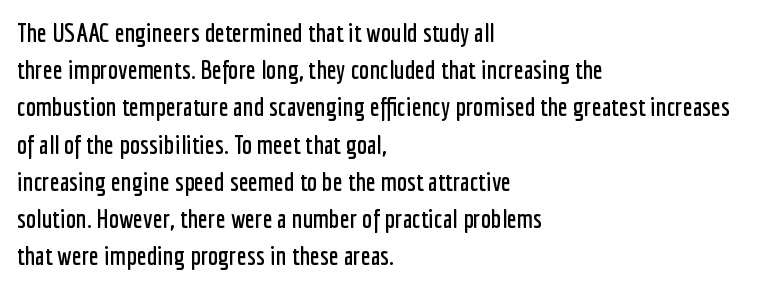
The passage is arranged the way most books set body copy — flush left. No extra tracking has been applied to these lines. You can tell it's not italic because the verticals are truly vertical. The leading is moderate, giving the passage an even texture. The specimen omits any rule beneath the text block's lines.
